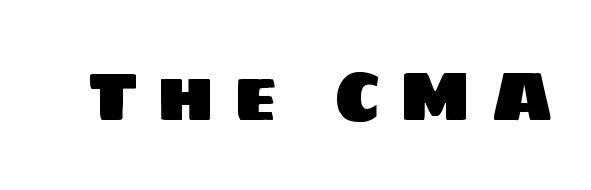
{"serif": "no", "width": "normal", "stroke_contrast": "low", "x_height": "large", "monospaced": "no", "underline": "no", "letter_spacing": "wide", "letter_spacing_em": 0.27, "glyph_px": 70}
